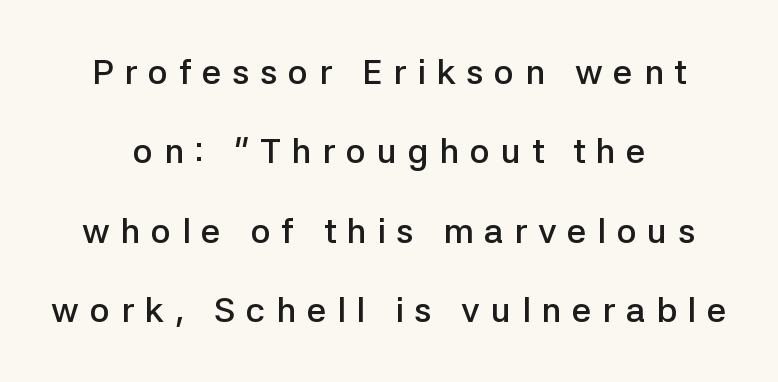
Q: Is the text bold? A: Semi-bold.
Q: Is the text italic (slanted)? A: No, it is upright.
Q: Is the typeface a serif or a sans-serif typeface? A: Sans-serif.
Q: Is the text underlined? A: No.
Q: How is the paragraph aligned? A: Centered.
Q: Is the spacing between letters normal or unusually wide? A: Unusually wide.
Q: Is the spacing between lines tight, normal or loose? A: Loose.
Q: Width (condensed, normal, or wide)? A: Normal.
Q: Stroke contrast? A: Low.
Q: x-height? A: Medium.
Q: Monospaced? A: No.
